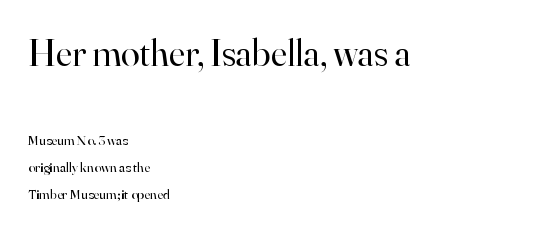
The image shows 38 px regular-weight serif type, upright; set left-aligned, loose line spacing (1.92x), normal letter spacing, not underlined; the first (top) block is 2.71x larger; high stroke contrast and a small x-height.
